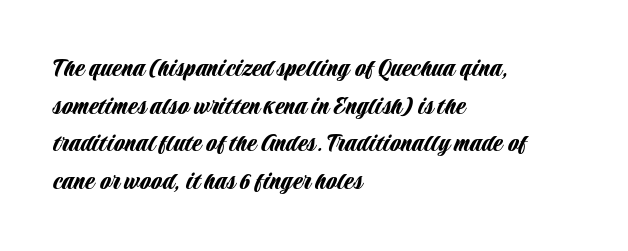
Q: Is the text italic (slanted)? A: Yes.
Q: Is the typeface a serif or a sans-serif typeface? A: Sans-serif.
Q: Is the text underlined? A: No.
Q: How is the paragraph aligned? A: Left-aligned.
Q: Is the spacing between letters normal or unusually wide? A: Normal.
Q: Is the spacing between lines tight, normal or loose? A: Normal.
Q: Width (condensed, normal, or wide)? A: Condensed.
Q: Stroke contrast? A: Low.
Q: x-height? A: Large.
Q: Monospaced? A: No.
